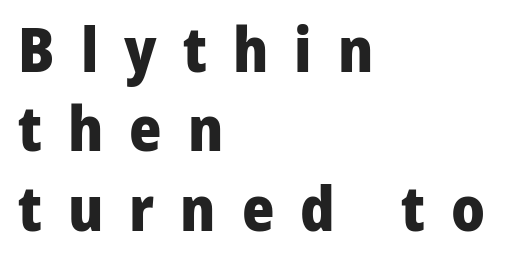
Tracking value appears strongly positive — letters spread wide. The passage shown stacks its lines at a standard gap. Designer's note — italics off, roman on. This sample is left-justified, so line endings fall wherever the words run out.
